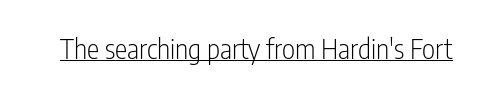
Q: Is the text bold? A: No.
Q: Is the text italic (slanted)? A: No, it is upright.
Q: Is the typeface a serif or a sans-serif typeface? A: Sans-serif.
Q: Is the text underlined? A: Yes.
Q: Is the spacing between letters normal or unusually wide? A: Normal.
Q: Width (condensed, normal, or wide)? A: Condensed.
Q: Stroke contrast? A: Low.
Q: x-height? A: Medium.
Q: Monospaced? A: No.
